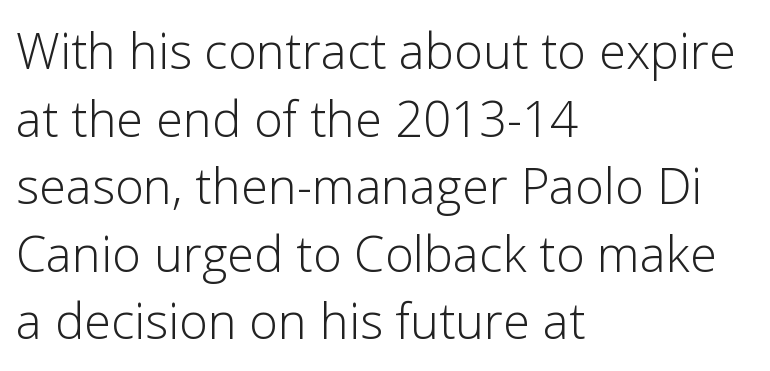
{"serif": "no", "italic": "no", "bold": "no", "weight": "light", "width": "normal", "stroke_contrast": "low", "x_height": "medium", "monospaced": "no", "underline": "no", "align": "left", "line_spacing": "normal", "line_spacing_ratio": 1.38, "letter_spacing": "normal", "letter_spacing_em": 0.0, "glyph_px": 49}
